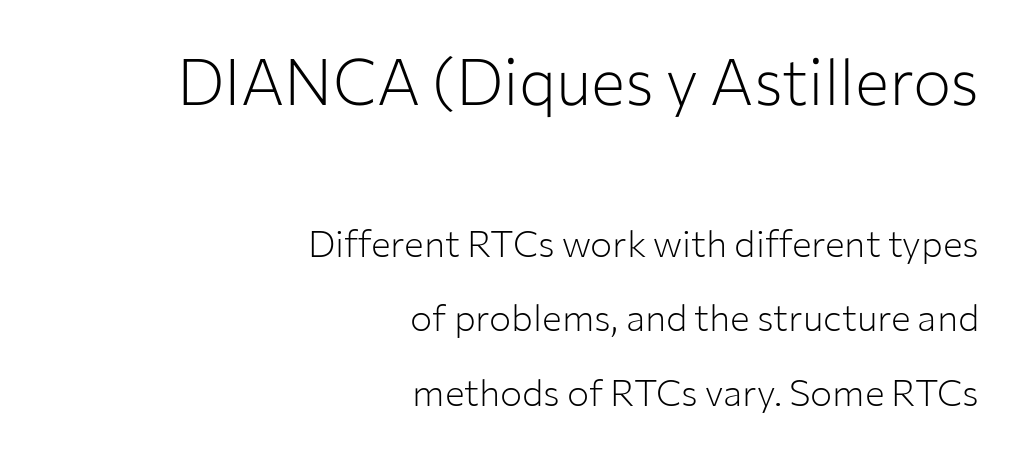
Q: Is the text bold? A: No.
Q: Is the text italic (slanted)? A: No, it is upright.
Q: Is the typeface a serif or a sans-serif typeface? A: Sans-serif.
Q: Is the text underlined? A: No.
Q: How is the paragraph aligned? A: Right-aligned.
Q: Is the spacing between letters normal or unusually wide? A: Normal.
Q: Is the spacing between lines tight, normal or loose? A: Loose.
Q: Which block of text is set in a larger size, the first (top) or the second (bottom)? A: The first (top) one.
Q: Width (condensed, normal, or wide)? A: Normal.
Q: Stroke contrast? A: Low.
Q: x-height? A: Medium.
Q: Monospaced? A: No.
